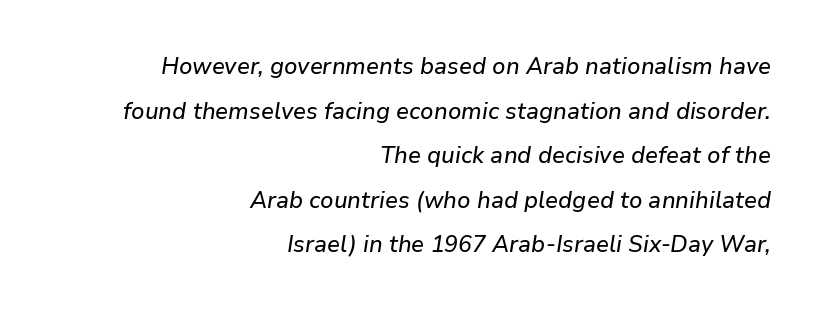
{"italic": "yes", "lean": "right", "slant_degrees": 9, "underline": "no", "align": "right", "line_spacing": "loose", "line_spacing_ratio": 1.94, "letter_spacing": "normal", "letter_spacing_em": 0.0, "glyph_px": 23}
